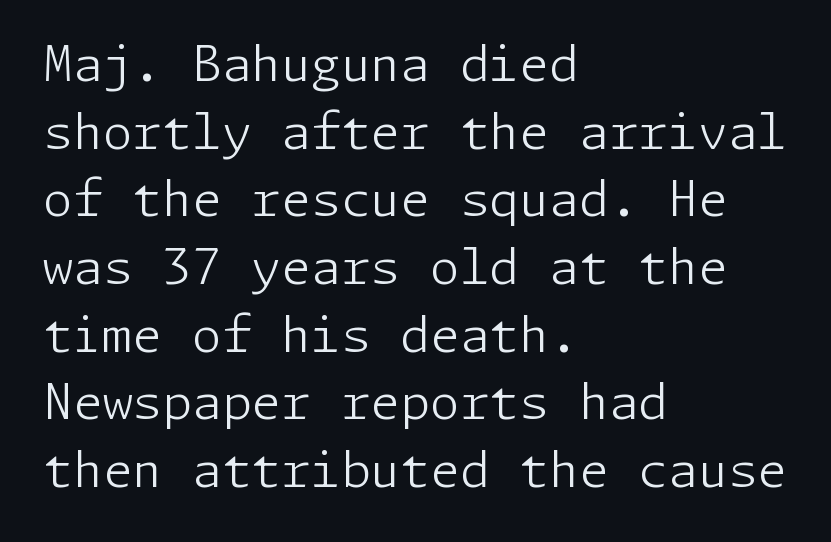
The image shows 48 px light sans-serif type, upright; set left-aligned, normal line spacing (1.41x), normal letter spacing, not underlined; low stroke contrast and a medium x-height.
